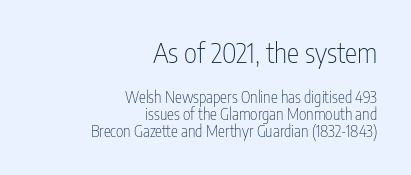
Does the leading feel generous? Not at all — it's pinched. The typesetter chose a ragged-left arrangement here. The typography opts for an upright posture over an oblique one. A typesetter would label this face a sans.
